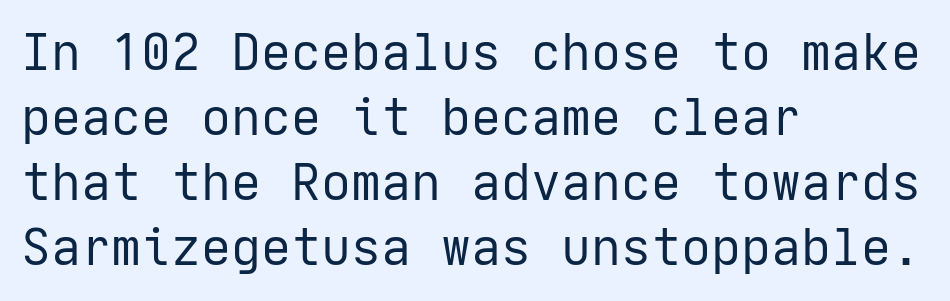
Q: Is the text bold? A: No.
Q: Is the text italic (slanted)? A: No, it is upright.
Q: Is the typeface a serif or a sans-serif typeface? A: Sans-serif.
Q: Is the text underlined? A: No.
Q: How is the paragraph aligned? A: Left-aligned.
Q: Is the spacing between letters normal or unusually wide? A: Normal.
Q: Is the spacing between lines tight, normal or loose? A: Normal.
Q: Width (condensed, normal, or wide)? A: Normal.
Q: Stroke contrast? A: Low.
Q: x-height? A: Medium.
